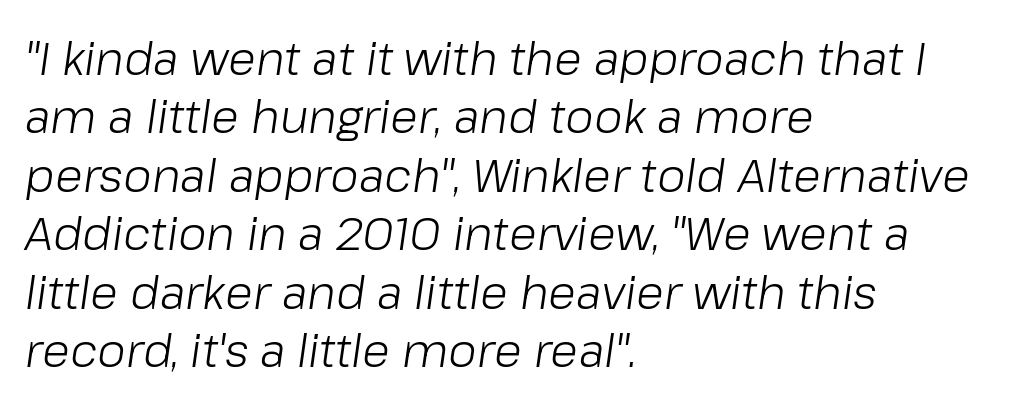
Q: Is the text bold? A: No.
Q: Is the text italic (slanted)? A: Yes, it leans right by about 8 degrees.
Q: Is the text underlined? A: No.
Q: How is the paragraph aligned? A: Left-aligned.
Q: Is the spacing between letters normal or unusually wide? A: Normal.
Q: Is the spacing between lines tight, normal or loose? A: Normal.
Q: Width (condensed, normal, or wide)? A: Normal.
Q: Stroke contrast? A: Low.
Q: x-height? A: Medium.
Q: Monospaced? A: No.
